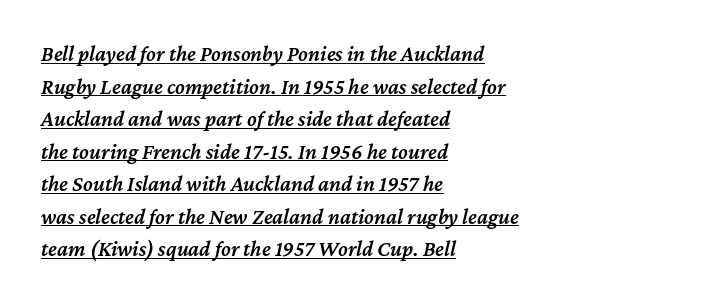
The image shows 22 px text type, italic (leaning right); set left-aligned, normal line spacing (1.48x), normal letter spacing, underlined.
